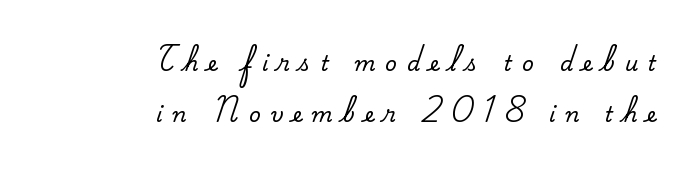
Q: Is the text italic (slanted)? A: Yes.
Q: Is the text underlined? A: No.
Q: How is the paragraph aligned? A: Right-aligned.
Q: Is the spacing between letters normal or unusually wide? A: Unusually wide.
Q: Is the spacing between lines tight, normal or loose? A: Loose.
